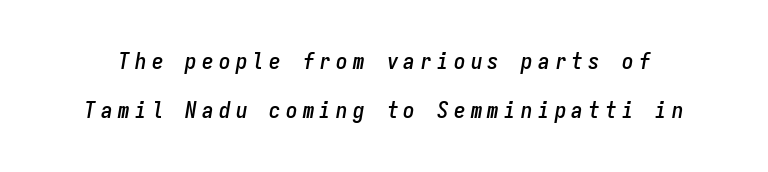
The image shows 23 px text type, italic (leaning right); set loose line spacing (2.14x), unusually wide letter spacing (+0.23 em), not underlined.
